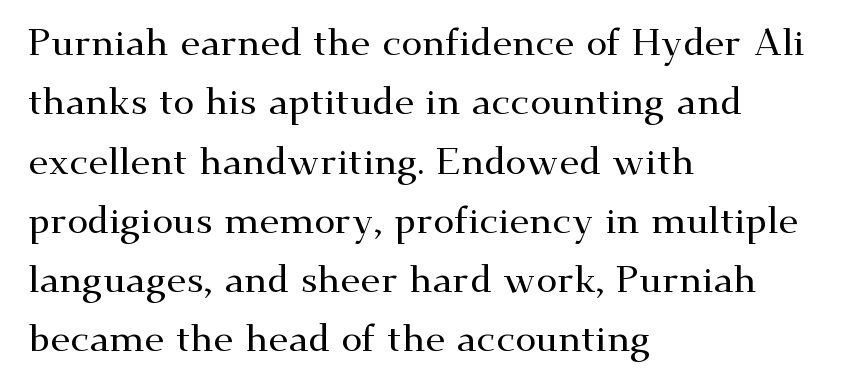
{"serif": "yes", "italic": "no", "width": "wide", "stroke_contrast": "medium", "x_height": "small", "monospaced": "no", "underline": "no", "align": "left", "line_spacing": "normal", "line_spacing_ratio": 1.56, "letter_spacing": "normal", "letter_spacing_em": 0.0, "glyph_px": 38}
